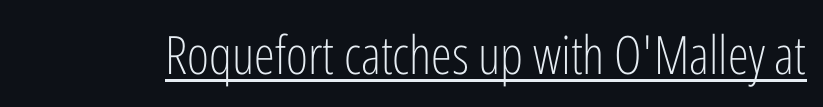
{"serif": "no", "italic": "no", "bold": "no", "weight": "light", "width": "condensed", "stroke_contrast": "low", "x_height": "medium", "monospaced": "no", "underline": "yes", "letter_spacing": "normal", "letter_spacing_em": 0.0, "glyph_px": 53}
